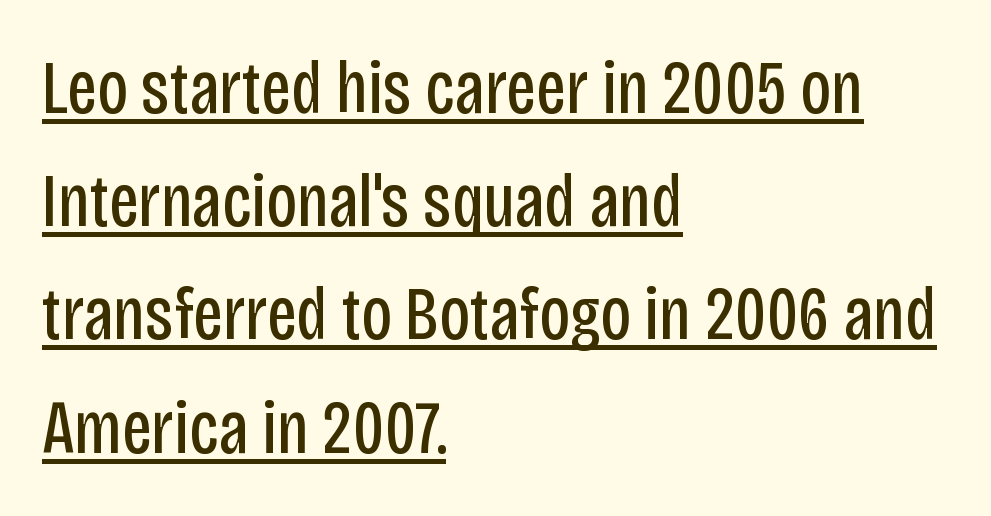
Students, observe the line beneath the letters — that is underlining. The designer left line spacing at the default. Teacher's note: observe the even left margin — that is flush-left alignment. Posture: vertical. I'd call this a sans setting — the letters go barefoot. What stands out about the letter spacing? Nothing — it is the standard amount.
